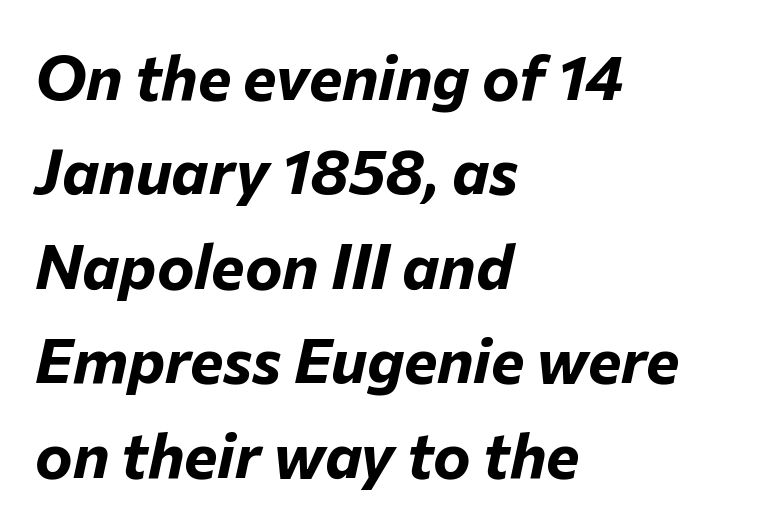
{"italic": "yes", "lean": "right", "slant_degrees": 12, "bold": "yes", "weight": "bold", "width": "normal", "stroke_contrast": "low", "x_height": "medium", "monospaced": "no", "underline": "no", "align": "left", "line_spacing": "normal", "line_spacing_ratio": 1.5, "letter_spacing": "normal", "letter_spacing_em": 0.0, "glyph_px": 63}
